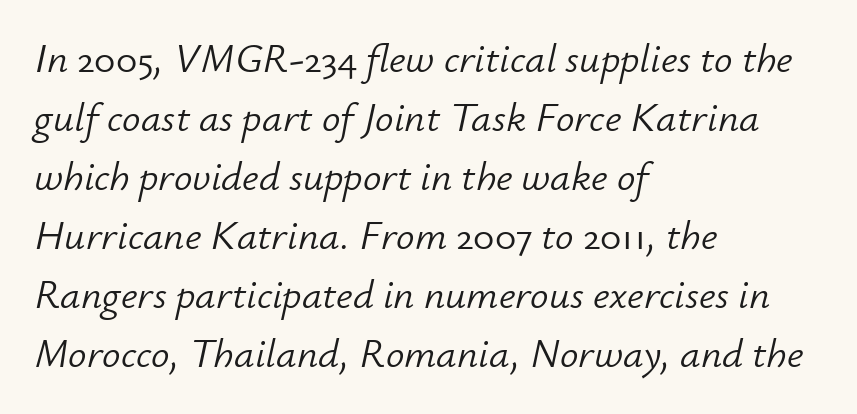
{"italic": "yes", "lean": "right", "slant_degrees": 12, "bold": "no", "weight": "light", "width": "normal", "stroke_contrast": "low", "x_height": "small", "monospaced": "no", "underline": "no", "align": "left", "line_spacing": "normal", "line_spacing_ratio": 1.44, "letter_spacing": "normal", "letter_spacing_em": 0.0, "glyph_px": 41}
